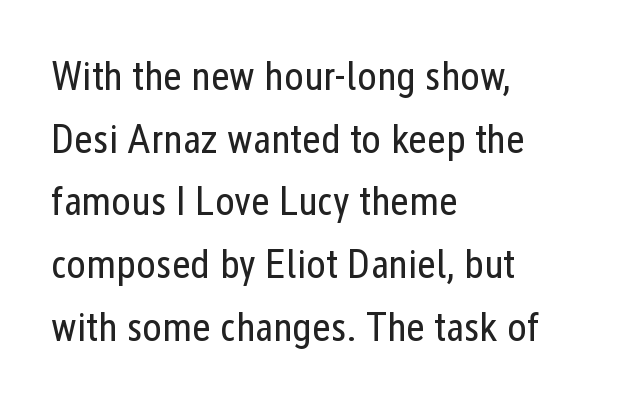
Spacing verdict: proportional, widths tailored to each character. Is there any slant? The stems are plumb. Rule under the text: the space is simply empty. Weight class: somewhere from thin through regular. Default kerning and tracking; the words read as compact shapes.
